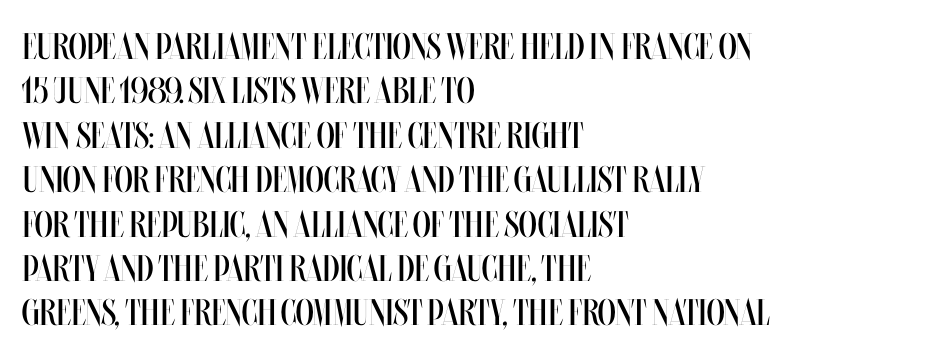
{"italic": "no", "bold": "no", "weight": "regular", "width": "condensed", "stroke_contrast": "medium", "x_height": "large", "monospaced": "no", "underline": "no", "align": "left", "line_spacing_ratio": 1.2, "letter_spacing": "normal", "letter_spacing_em": 0.0, "glyph_px": 37}
